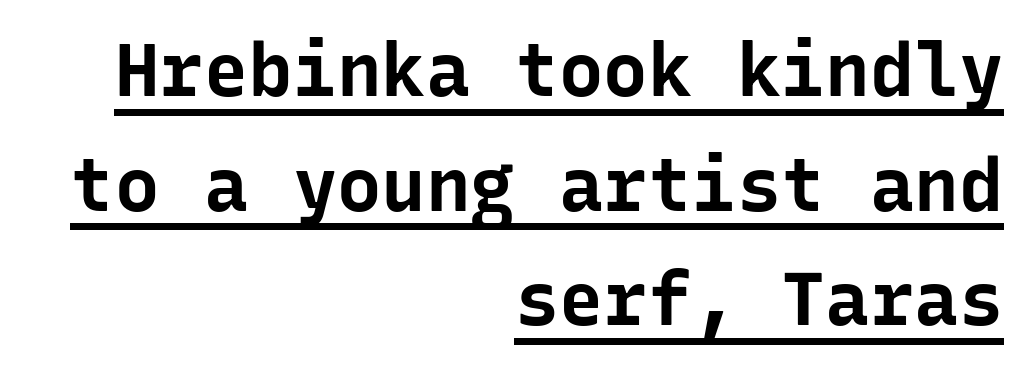
The image shows 74 px bold sans-serif type, upright, monospaced; set right-aligned, normal line spacing (1.55x), normal letter spacing, underlined; low stroke contrast and a medium x-height.
